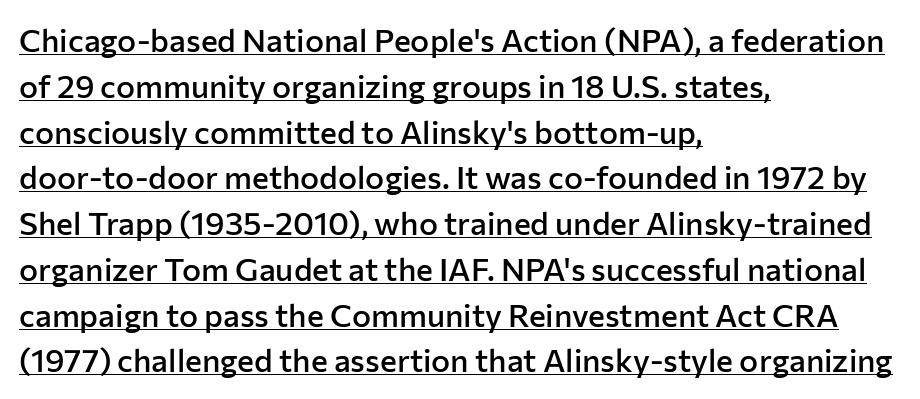
{"serif": "no", "italic": "no", "bold": "semi", "weight": "semibold", "width": "normal", "stroke_contrast": "low", "x_height": "medium", "monospaced": "no", "underline": "yes", "align": "left", "line_spacing": "normal", "line_spacing_ratio": 1.43, "letter_spacing": "normal", "letter_spacing_em": 0.0, "glyph_px": 32}
